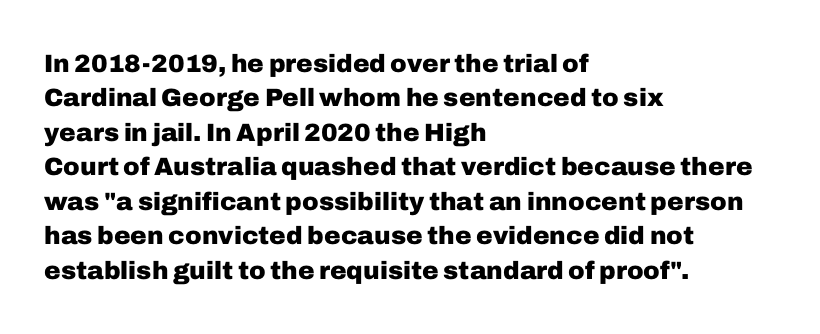
Plain, unruled lines of type. Italic: no, the glyphs are upright roman. The face used here has the dense, thick strokes of a bold. Compared with typical paragraphs, the rows here are spaced about the same. The paragraph has a hard left edge and a soft right edge. Here the glyphs are tracked normally, forming tight word shapes.
